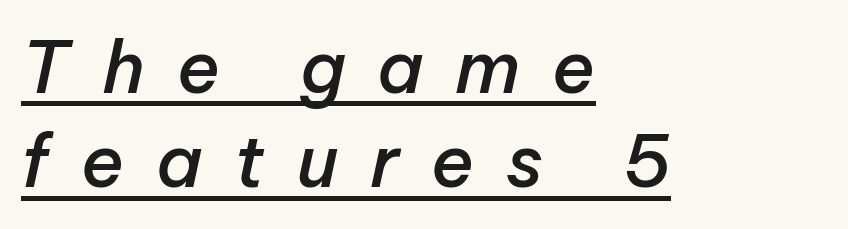
The image shows 72 px semibold type, italic (leaning right); set left-aligned, normal line spacing (1.31x), unusually wide letter spacing (+0.44 em), underlined; low stroke contrast and a medium x-height.
